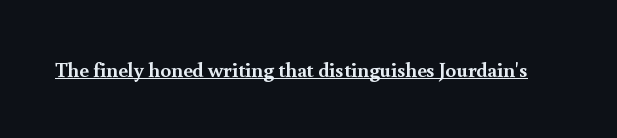
Emphasis is given by a line drawn under the lettering. Weight: bold. Honestly, the letter spacing is just normal — you wouldn't notice it. Is there any slant? The stems are plumb.
